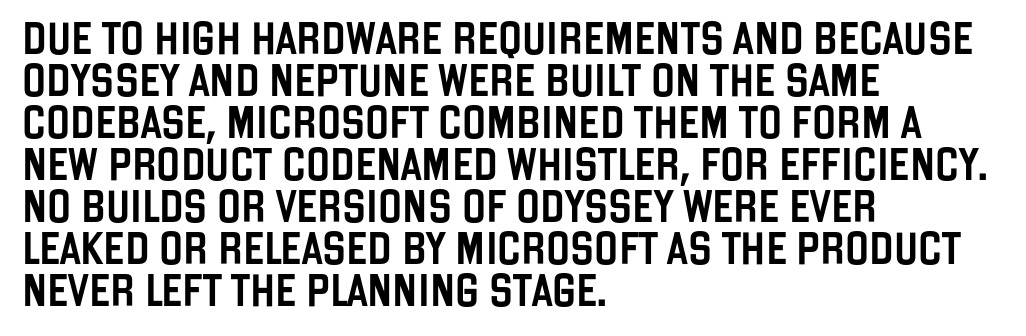
Horizontal alignment here is leftward, the default for most running prose. A sans-serif font was chosen for this passage. Note the varied advance widths — an 'i' is clearly narrower than an 'm'. The axis of the letterforms is exactly vertical. Characters follow at the spacing the type designer built in. The specimen omits any rule beneath the text block's lines.
